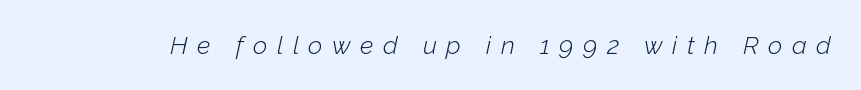
The image shows 25 px text type, italic (leaning right); set unusually wide letter spacing (+0.38 em), not underlined.
